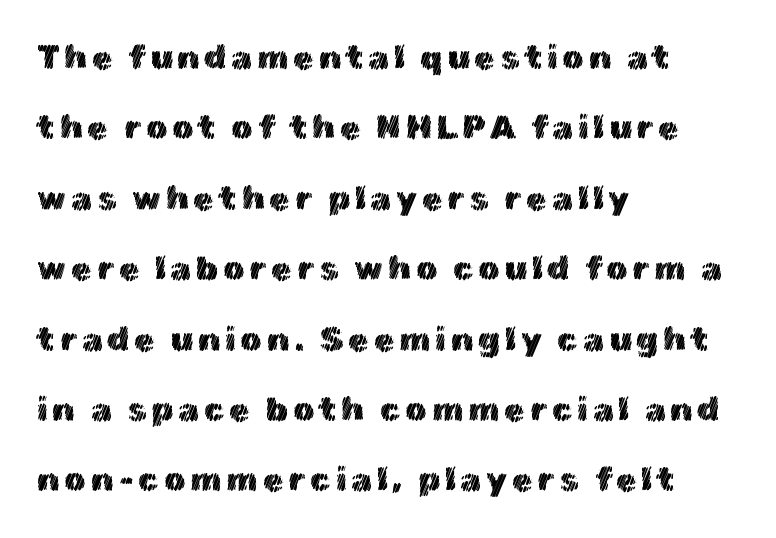
The image shows 34 px text type, upright; set left-aligned, loose line spacing (2.07x), not underlined; a medium x-height.
